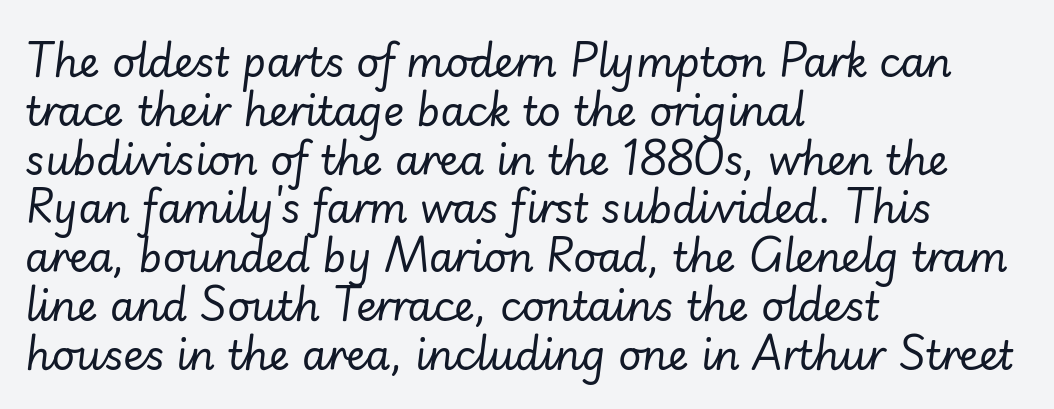
{"italic": "yes", "lean": "right", "slant_degrees": 7, "bold": "no", "weight": "regular", "width": "normal", "stroke_contrast": "low", "x_height": "small", "monospaced": "no", "underline": "no", "align": "left", "line_spacing_ratio": 1.22, "letter_spacing": "normal", "letter_spacing_em": 0.0, "glyph_px": 40}
